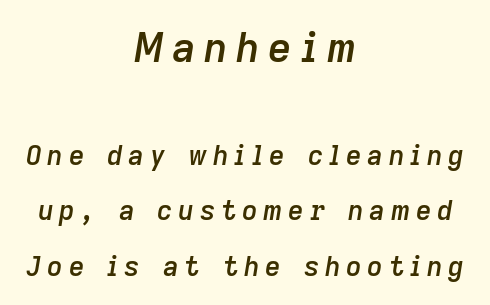
Q: Is the text bold? A: Semi-bold.
Q: Is the text italic (slanted)? A: Yes, it leans right by about 9 degrees.
Q: Is the text underlined? A: No.
Q: How is the paragraph aligned? A: Centered.
Q: Is the spacing between letters normal or unusually wide? A: Unusually wide.
Q: Is the spacing between lines tight, normal or loose? A: Loose.
Q: Which block of text is set in a larger size, the first (top) or the second (bottom)? A: The first (top) one.
Q: Width (condensed, normal, or wide)? A: Normal.
Q: Stroke contrast? A: Low.
Q: x-height? A: Medium.
Q: Monospaced? A: No.
